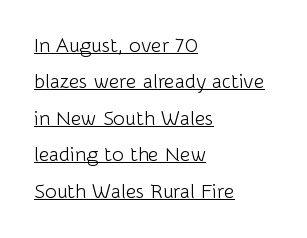
{"italic": "no", "bold": "no", "underline": "yes", "align": "left", "line_spacing_ratio": 1.82, "letter_spacing": "normal", "letter_spacing_em": 0.0, "glyph_px": 20}
